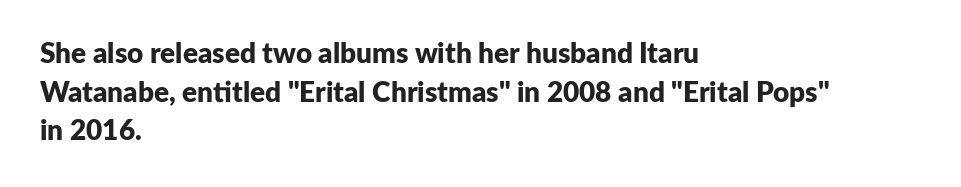
Q: Is the text bold? A: Yes.
Q: Is the text italic (slanted)? A: No, it is upright.
Q: Is the typeface a serif or a sans-serif typeface? A: Sans-serif.
Q: Is the text underlined? A: No.
Q: How is the paragraph aligned? A: Left-aligned.
Q: Is the spacing between letters normal or unusually wide? A: Normal.
Q: Is the spacing between lines tight, normal or loose? A: Normal.
Q: Width (condensed, normal, or wide)? A: Normal.
Q: Stroke contrast? A: Low.
Q: x-height? A: Medium.
Q: Monospaced? A: No.
